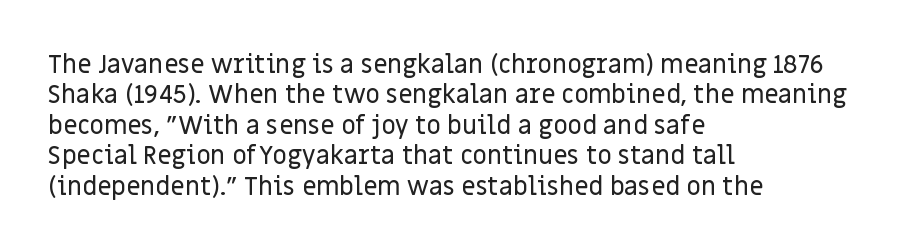
Q: Is the text italic (slanted)? A: No, it is upright.
Q: Is the text underlined? A: No.
Q: How is the paragraph aligned? A: Left-aligned.
Q: Is the spacing between letters normal or unusually wide? A: Normal.
